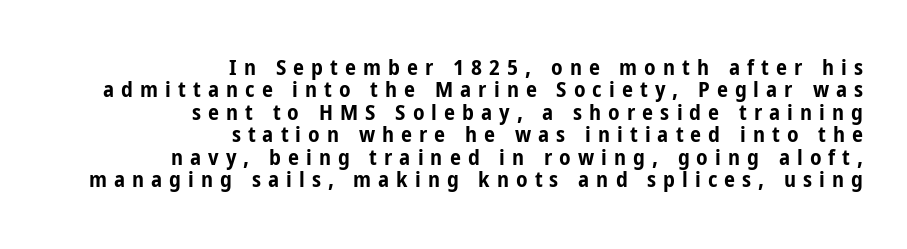
Q: Is the text bold? A: Yes.
Q: Is the text italic (slanted)? A: No, it is upright.
Q: Is the text underlined? A: No.
Q: How is the paragraph aligned? A: Right-aligned.
Q: Is the spacing between letters normal or unusually wide? A: Unusually wide.
Q: Is the spacing between lines tight, normal or loose? A: Tight.
